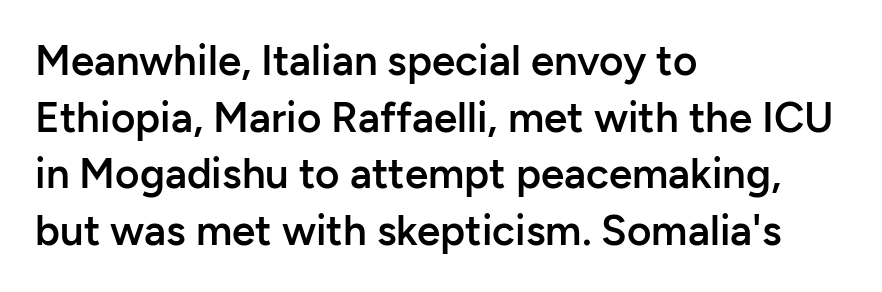
Q: Is the text bold? A: Semi-bold.
Q: Is the text italic (slanted)? A: No, it is upright.
Q: Is the typeface a serif or a sans-serif typeface? A: Sans-serif.
Q: Is the text underlined? A: No.
Q: How is the paragraph aligned? A: Left-aligned.
Q: Is the spacing between letters normal or unusually wide? A: Normal.
Q: Is the spacing between lines tight, normal or loose? A: Normal.
Q: Width (condensed, normal, or wide)? A: Normal.
Q: Stroke contrast? A: Low.
Q: x-height? A: Medium.
Q: Monospaced? A: No.
